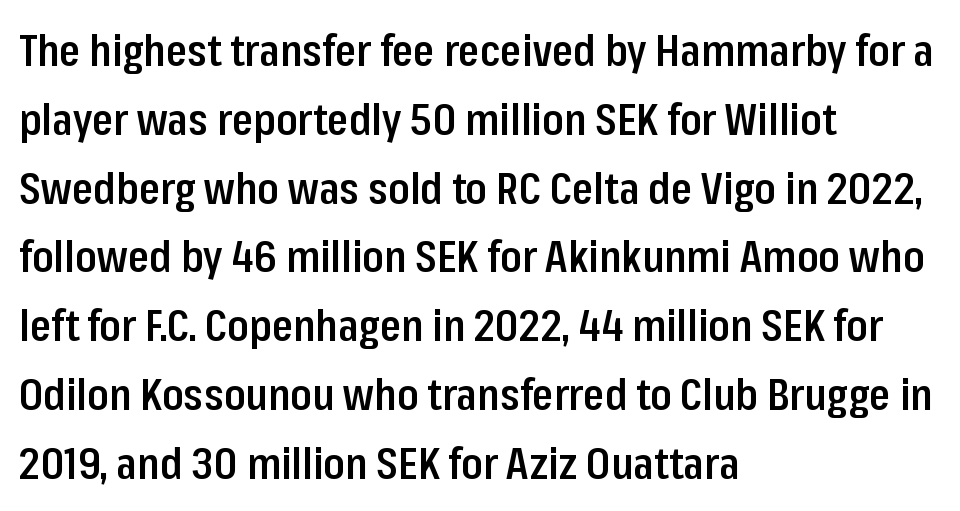
Interline gaps are of average width in this sample. Letterform terminals end flat and unadorned throughout the passage. This sample uses plain, unmodified letter spacing. The lettering stays uniformly vertical, giving the passage a roman look. Each letter keeps its own natural width here, so spacing adapts to shape.
